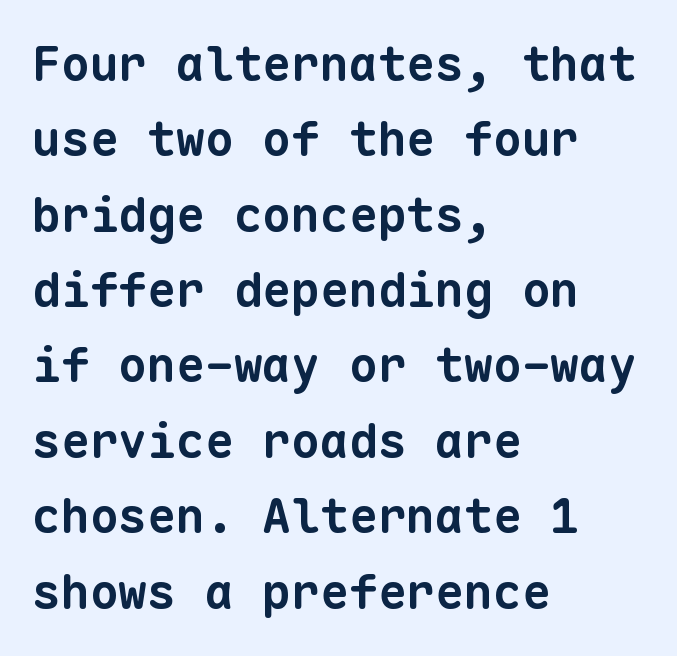
{"serif": "no", "bold": "yes", "weight": "bold", "width": "normal", "stroke_contrast": "low", "x_height": "medium", "monospaced": "yes", "underline": "no", "align": "left", "line_spacing": "normal", "line_spacing_ratio": 1.57, "letter_spacing": "normal", "letter_spacing_em": 0.0, "glyph_px": 48}
